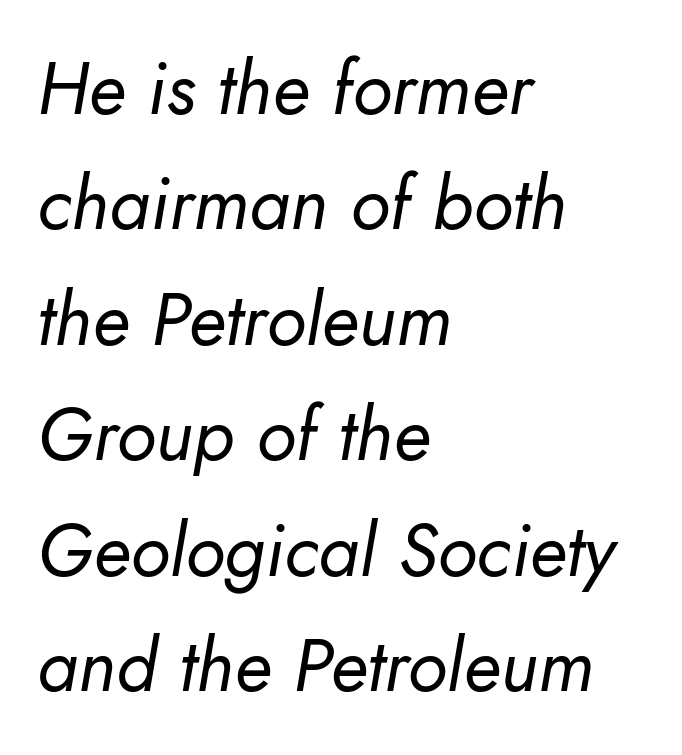
{"italic": "yes", "lean": "right", "slant_degrees": 10, "bold": "no", "weight": "regular", "width": "normal", "stroke_contrast": "low", "x_height": "small", "monospaced": "no", "underline": "no", "align": "left", "line_spacing": "normal", "line_spacing_ratio": 1.56, "letter_spacing": "normal", "letter_spacing_em": 0.0, "glyph_px": 74}
